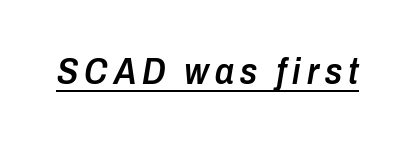
{"italic": "yes", "lean": "right", "slant_degrees": 10, "bold": "semi", "weight": "semibold", "width": "condensed", "stroke_contrast": "low", "x_height": "medium", "monospaced": "no", "underline": "yes", "glyph_px": 36}
